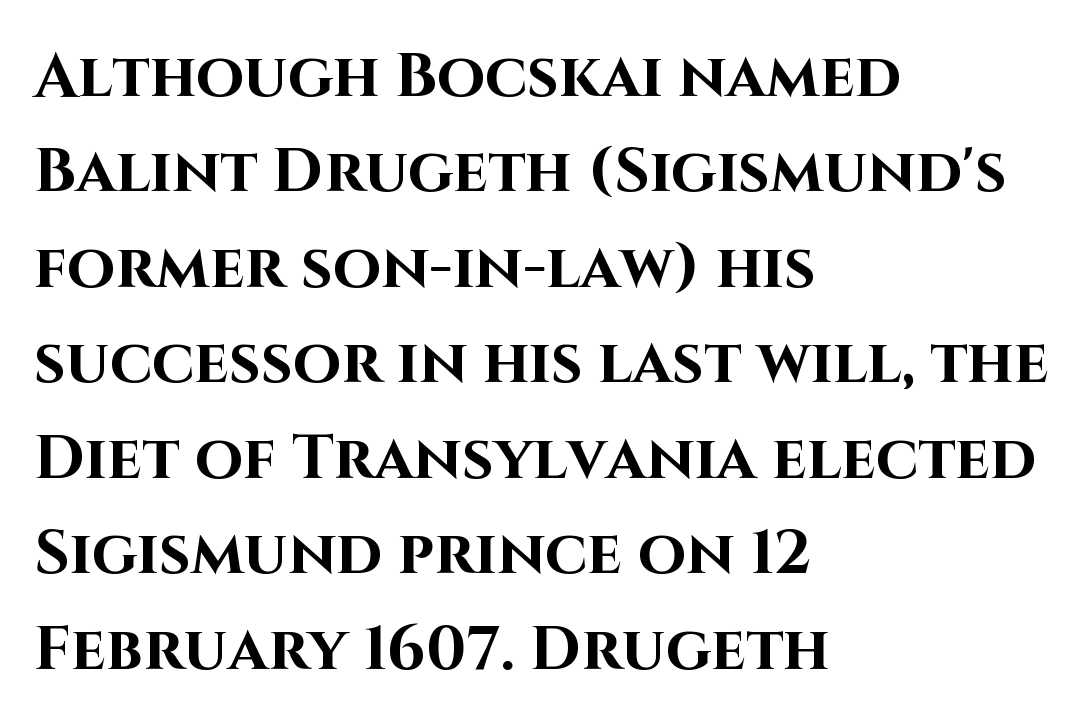
{"serif": "no", "italic": "no", "bold": "yes", "weight": "bold", "width": "normal", "stroke_contrast": "high", "x_height": "large", "monospaced": "no", "underline": "no", "align": "left", "line_spacing": "normal", "line_spacing_ratio": 1.54, "letter_spacing": "normal", "letter_spacing_em": 0.0, "glyph_px": 62}
